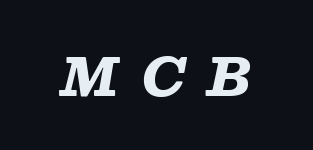
Q: Is the text bold? A: Yes.
Q: Is the text italic (slanted)? A: Yes, it leans right by about 13 degrees.
Q: Is the text underlined? A: No.
Q: Is the spacing between letters normal or unusually wide? A: Unusually wide.
Q: Width (condensed, normal, or wide)? A: Wide.
Q: Stroke contrast? A: Low.
Q: x-height? A: Medium.
Q: Monospaced? A: No.
